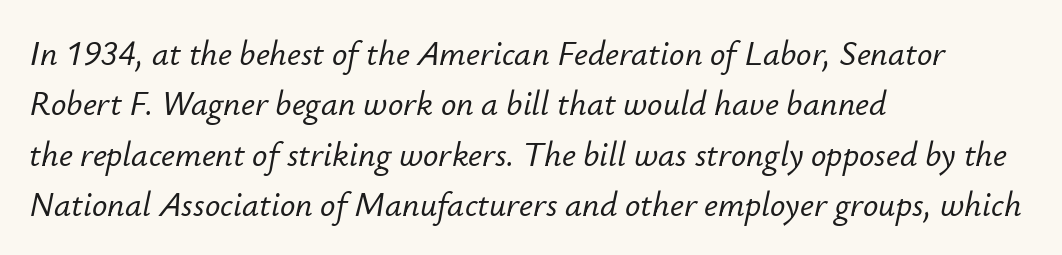
The image shows 34 px text type, italic (leaning right); set left-aligned, normal line spacing (1.48x), normal letter spacing, not underlined; low stroke contrast and a small x-height.
